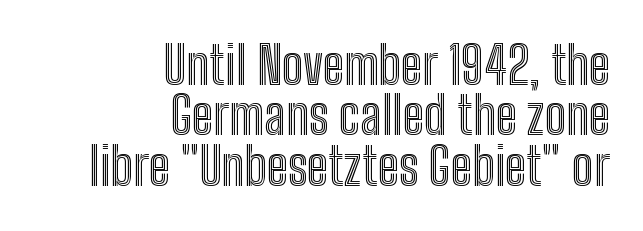
Q: Is the text italic (slanted)? A: No, it is upright.
Q: Is the text underlined? A: No.
Q: How is the paragraph aligned? A: Right-aligned.
Q: Is the spacing between letters normal or unusually wide? A: Normal.
Q: Is the spacing between lines tight, normal or loose? A: Tight.
Q: Width (condensed, normal, or wide)? A: Condensed.
Q: x-height? A: Medium.
Q: Monospaced? A: No.
